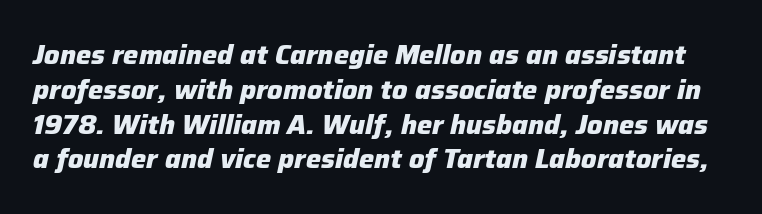
Q: Is the text bold? A: Yes.
Q: Is the text italic (slanted)? A: Yes, it leans right by about 12 degrees.
Q: Is the text underlined? A: No.
Q: Is the spacing between letters normal or unusually wide? A: Normal.
Q: Is the spacing between lines tight, normal or loose? A: Normal.
